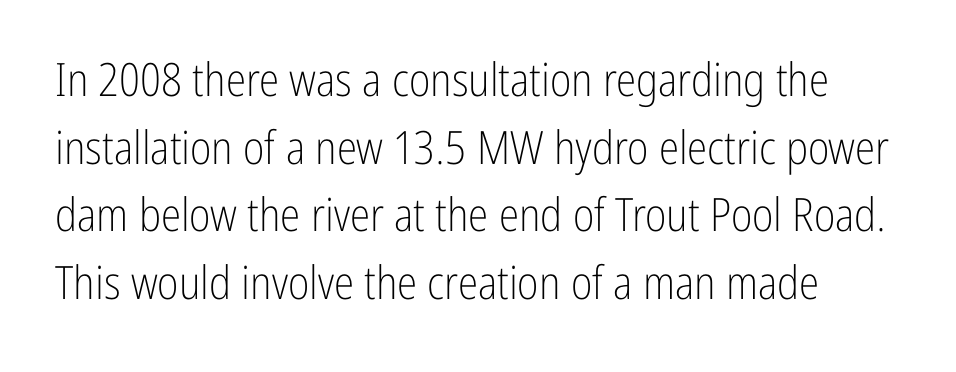
{"serif": "no", "italic": "no", "bold": "no", "weight": "light", "width": "condensed", "stroke_contrast": "low", "x_height": "medium", "monospaced": "no", "underline": "no", "line_spacing": "normal", "line_spacing_ratio": 1.47, "letter_spacing": "normal", "letter_spacing_em": 0.0, "glyph_px": 46}
